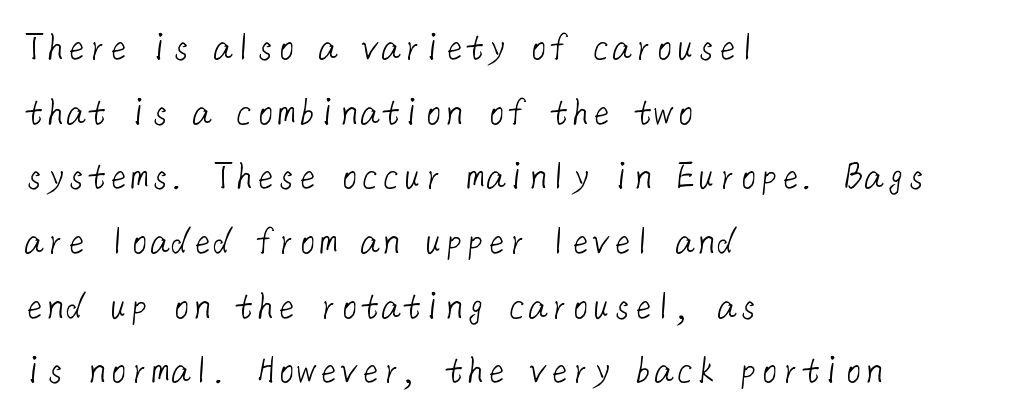
{"serif": "no", "bold": "no", "weight": "light", "width": "normal", "stroke_contrast": "low", "x_height": "medium", "underline": "no", "align": "left", "line_spacing": "normal", "line_spacing_ratio": 1.54, "letter_spacing": "normal", "letter_spacing_em": 0.0, "glyph_px": 42}
